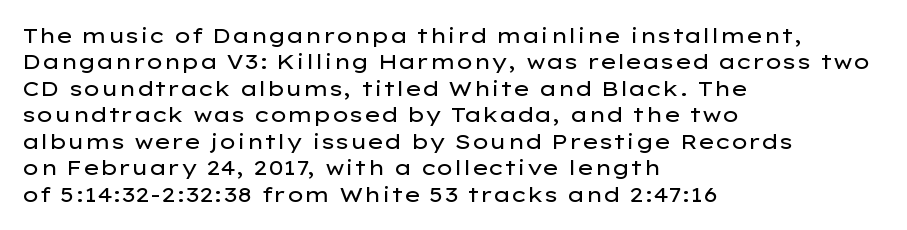
The image shows 21 px text type, upright; set left-aligned, normal line spacing (1.26x), normal letter spacing, not underlined.
